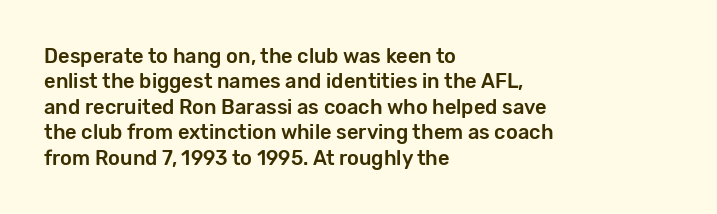
{"italic": "no", "underline": "no", "align": "left", "line_spacing": "normal", "line_spacing_ratio": 1.27, "letter_spacing": "normal", "letter_spacing_em": 0.0, "glyph_px": 20}
